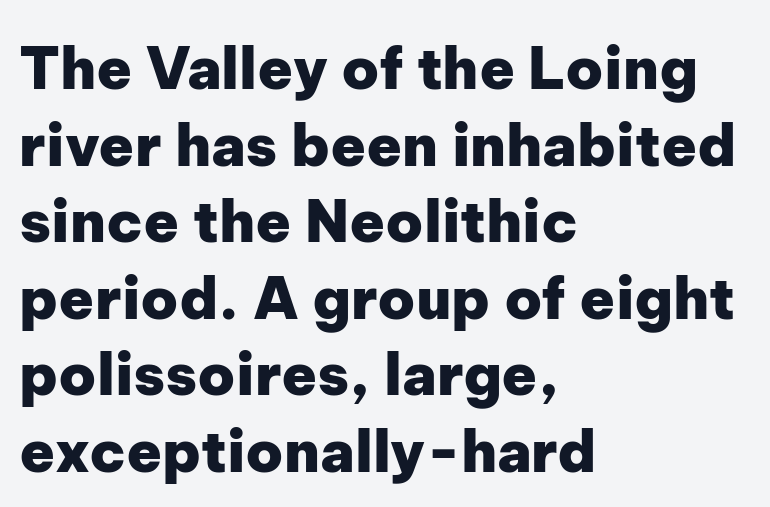
The image shows 58 px heavy sans-serif type, upright; set left-aligned, normal line spacing (1.32x), normal letter spacing, not underlined; low stroke contrast and a medium x-height.
